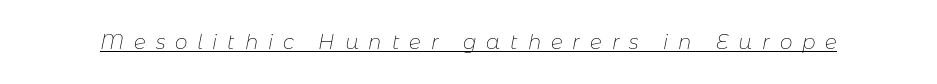
Stems here are at most as thick as an everyday book face. The passage shown leans; its letterforms are oblique. This sample carries an underscore along the baseline area. The passage shown has open, widely tracked lettering throughout.
